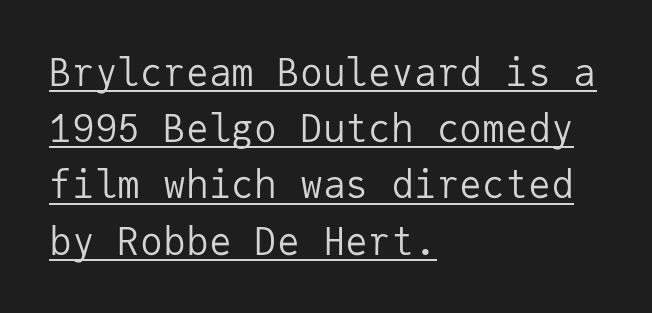
The image shows 38 px regular-weight sans-serif type, upright, monospaced; set left-aligned, normal line spacing (1.48x), normal letter spacing, underlined; low stroke contrast and a medium x-height.
